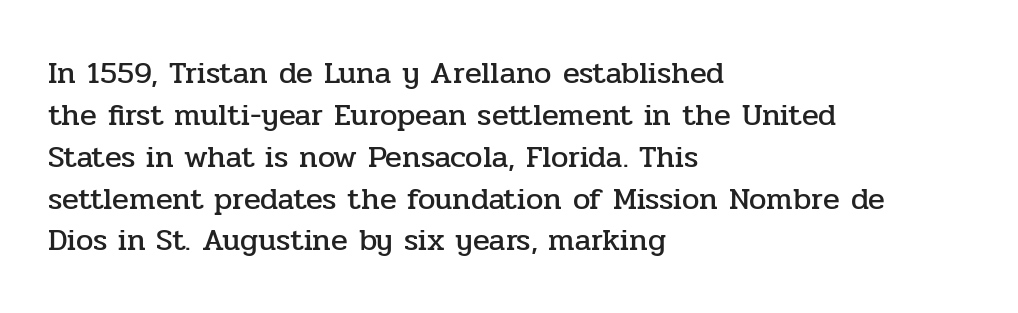
The image shows 31 px serif type, upright; set left-aligned, normal line spacing (1.35x), normal letter spacing, not underlined; low stroke contrast and a medium x-height.
